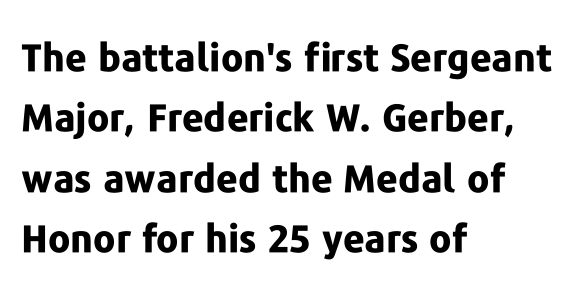
The image shows 38 px bold sans-serif type, upright; set left-aligned, normal line spacing (1.59x), normal letter spacing, not underlined; low stroke contrast and a medium x-height.
